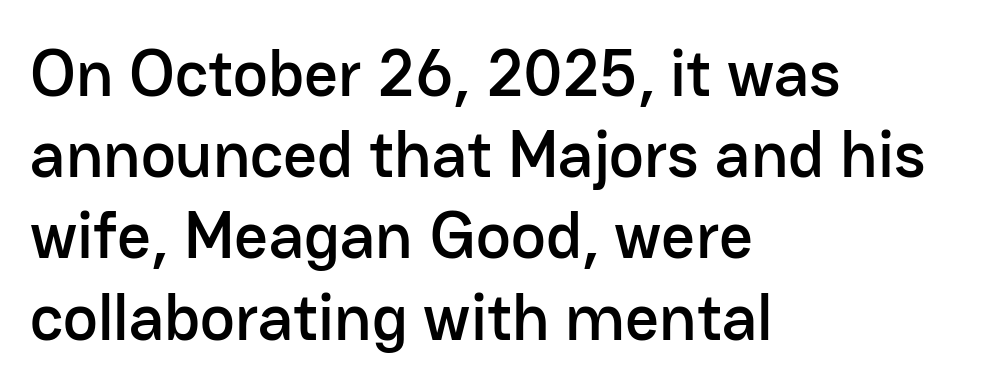
Q: Is the text italic (slanted)? A: No, it is upright.
Q: Is the typeface a serif or a sans-serif typeface? A: Sans-serif.
Q: Is the text underlined? A: No.
Q: How is the paragraph aligned? A: Left-aligned.
Q: Is the spacing between letters normal or unusually wide? A: Normal.
Q: Width (condensed, normal, or wide)? A: Normal.
Q: Stroke contrast? A: Low.
Q: x-height? A: Medium.
Q: Monospaced? A: No.
